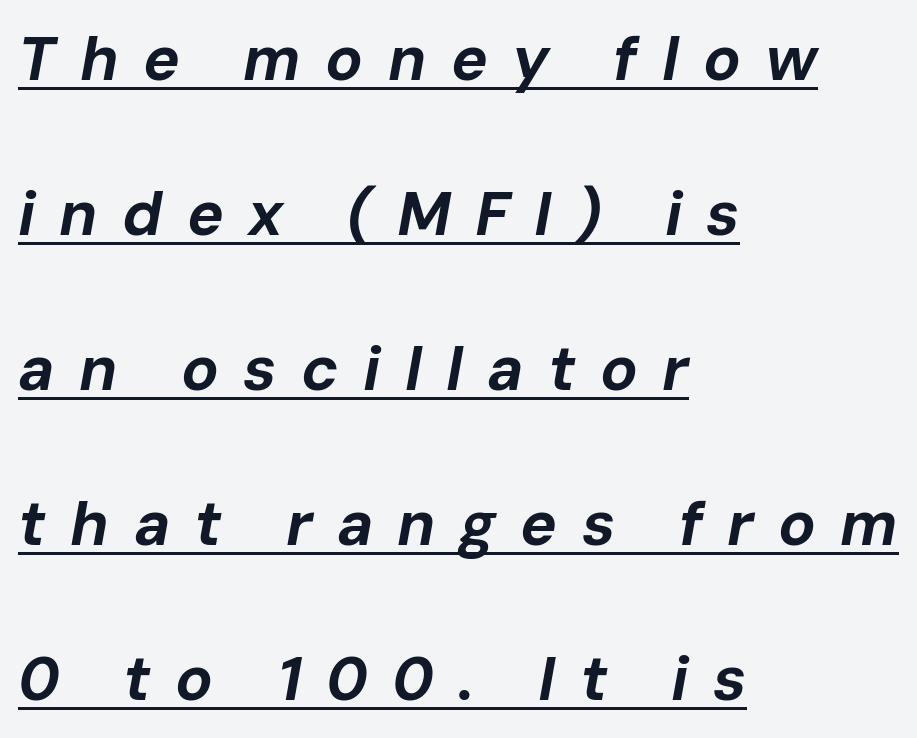
Q: Is the text bold? A: Yes.
Q: Is the text italic (slanted)? A: Yes, it leans right by about 10 degrees.
Q: Is the text underlined? A: Yes.
Q: How is the paragraph aligned? A: Left-aligned.
Q: Is the spacing between letters normal or unusually wide? A: Unusually wide.
Q: Is the spacing between lines tight, normal or loose? A: Loose.
Q: Width (condensed, normal, or wide)? A: Normal.
Q: Stroke contrast? A: Low.
Q: x-height? A: Medium.
Q: Monospaced? A: No.
